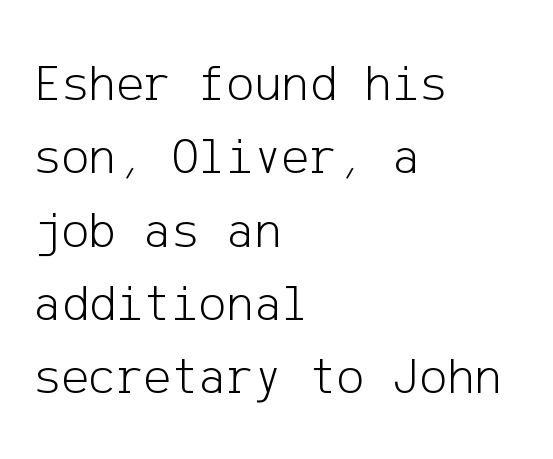
Q: Is the text bold? A: No.
Q: Is the text italic (slanted)? A: No, it is upright.
Q: Is the typeface a serif or a sans-serif typeface? A: Sans-serif.
Q: Is the text underlined? A: No.
Q: How is the paragraph aligned? A: Left-aligned.
Q: Is the spacing between letters normal or unusually wide? A: Normal.
Q: Is the spacing between lines tight, normal or loose? A: Normal.
Q: Width (condensed, normal, or wide)? A: Normal.
Q: Stroke contrast? A: Low.
Q: x-height? A: Medium.
